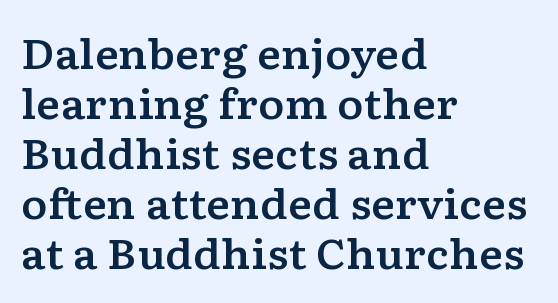
Q: Is the text italic (slanted)? A: No, it is upright.
Q: Is the typeface a serif or a sans-serif typeface? A: Serif.
Q: Is the text underlined? A: No.
Q: How is the paragraph aligned? A: Left-aligned.
Q: Is the spacing between letters normal or unusually wide? A: Normal.
Q: Is the spacing between lines tight, normal or loose? A: Normal.
Q: Width (condensed, normal, or wide)? A: Wide.
Q: Stroke contrast? A: Low.
Q: x-height? A: Medium.
Q: Monospaced? A: No.
